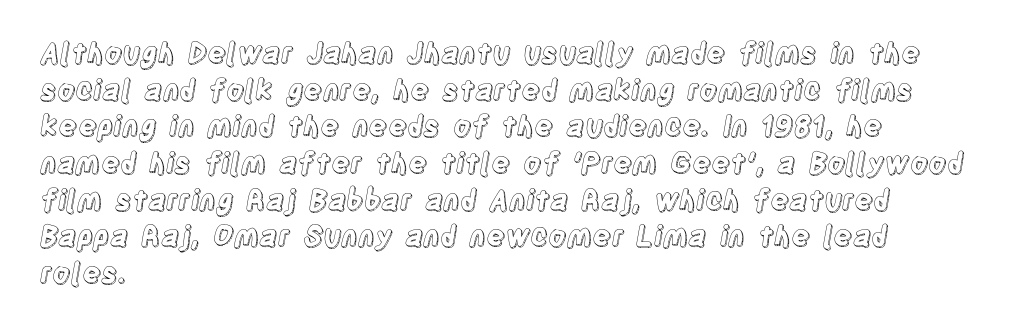
Q: Is the text italic (slanted)? A: Yes.
Q: Is the text underlined? A: No.
Q: How is the paragraph aligned? A: Left-aligned.
Q: Is the spacing between letters normal or unusually wide? A: Normal.
Q: Is the spacing between lines tight, normal or loose? A: Normal.
Q: Width (condensed, normal, or wide)? A: Condensed.
Q: x-height? A: Large.
Q: Monospaced? A: No.
